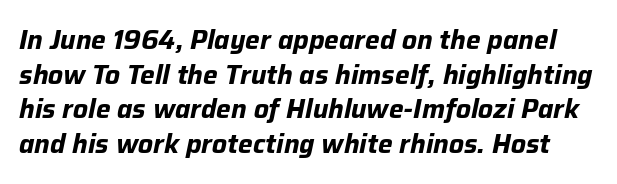
Q: Is the text bold? A: Yes.
Q: Is the text italic (slanted)? A: Yes, it leans right by about 12 degrees.
Q: Is the text underlined? A: No.
Q: Is the spacing between letters normal or unusually wide? A: Normal.
Q: Is the spacing between lines tight, normal or loose? A: Normal.
